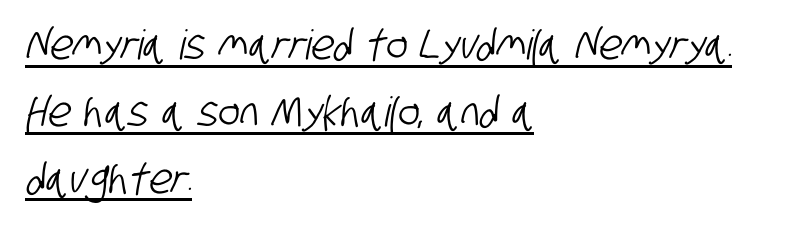
Q: Is the typeface a serif or a sans-serif typeface? A: Sans-serif.
Q: Is the text underlined? A: Yes.
Q: How is the paragraph aligned? A: Left-aligned.
Q: Is the spacing between letters normal or unusually wide? A: Normal.
Q: Is the spacing between lines tight, normal or loose? A: Normal.
Q: Width (condensed, normal, or wide)? A: Condensed.
Q: Stroke contrast? A: Low.
Q: x-height? A: Large.
Q: Monospaced? A: No.
